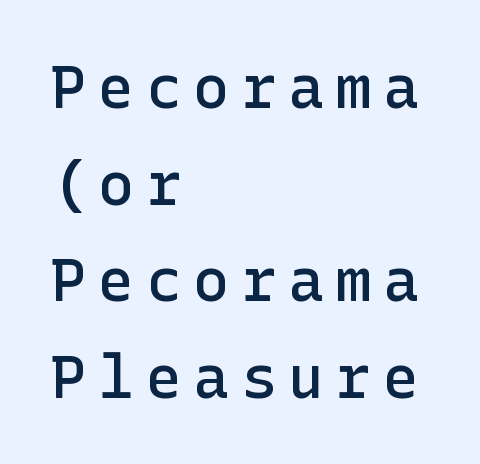
The image shows 60 px semibold sans-serif type, upright; set left-aligned, normal line spacing (1.61x), not underlined; low stroke contrast and a medium x-height.
